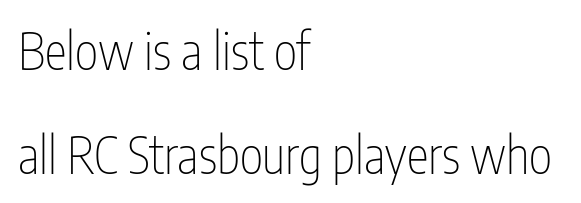
The image shows 50 px thin, condensed sans-serif type, upright; set left-aligned, loose line spacing (2.08x), normal letter spacing, not underlined; low stroke contrast and a medium x-height.
